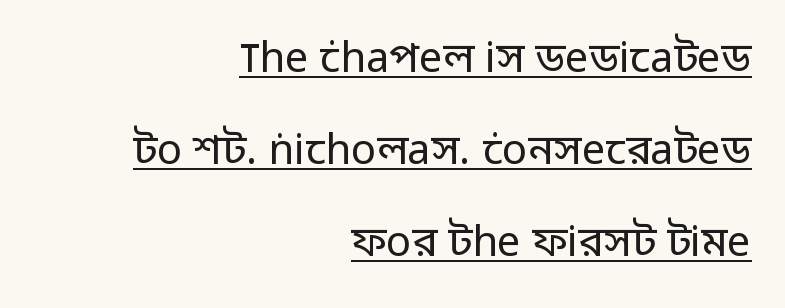
Q: Is the text bold? A: No.
Q: Is the text italic (slanted)? A: No, it is upright.
Q: Is the typeface a serif or a sans-serif typeface? A: Sans-serif.
Q: Is the text underlined? A: Yes.
Q: How is the paragraph aligned? A: Right-aligned.
Q: Is the spacing between letters normal or unusually wide? A: Normal.
Q: Is the spacing between lines tight, normal or loose? A: Loose.
Q: Width (condensed, normal, or wide)? A: Normal.
Q: Stroke contrast? A: Low.
Q: x-height? A: Medium.
Q: Monospaced? A: No.
